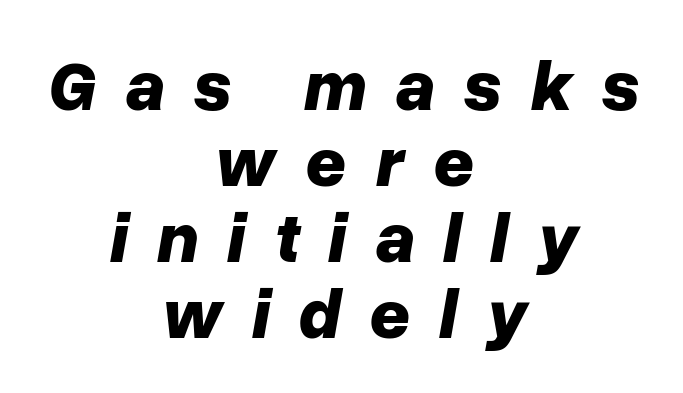
{"italic": "yes", "lean": "right", "slant_degrees": 10, "bold": "yes", "weight": "bold", "width": "normal", "stroke_contrast": "low", "x_height": "medium", "monospaced": "no", "underline": "no", "align": "center", "line_spacing": "tight", "line_spacing_ratio": 1.07, "letter_spacing": "wide", "letter_spacing_em": 0.4, "glyph_px": 71}
